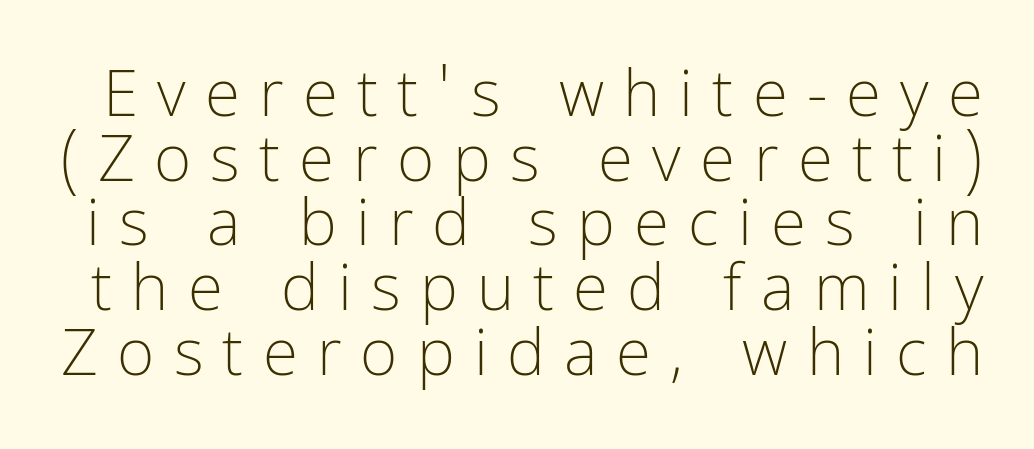
Serifs: no, the terminals of the letterforms are clean. Rule under the text: the space is simply empty. Summary of weight: not heavy and not bold. The leading is snug, giving the passage a crowded texture. Nope, not italic — everything's standing straight.
